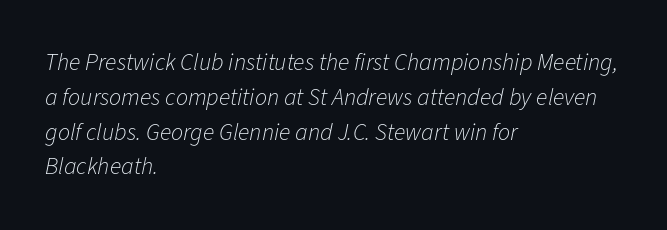
The image shows 24 px text type, italic (leaning right); set left-aligned, normal line spacing (1.45x), normal letter spacing, not underlined.
